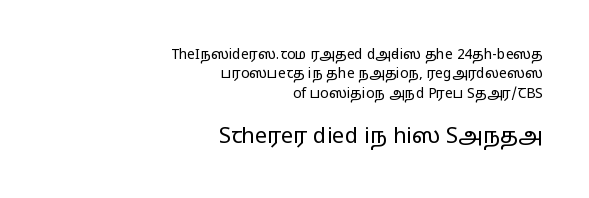
{"italic": "no", "bold": "no", "underline": "no", "align": "right", "line_spacing": "normal", "line_spacing_ratio": 1.39, "letter_spacing": "normal", "letter_spacing_em": 0.0, "larger_block": "second", "size_ratio": 1.57, "glyph_px": 22}
